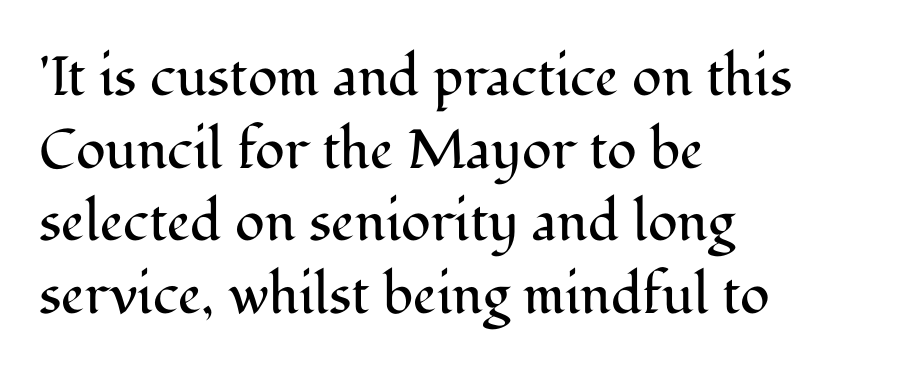
{"serif": "yes", "italic": "no", "bold": "no", "weight": "regular", "width": "normal", "stroke_contrast": "medium", "x_height": "medium", "monospaced": "no", "underline": "no", "align": "left", "line_spacing": "normal", "line_spacing_ratio": 1.32, "letter_spacing": "normal", "letter_spacing_em": 0.0, "glyph_px": 55}
